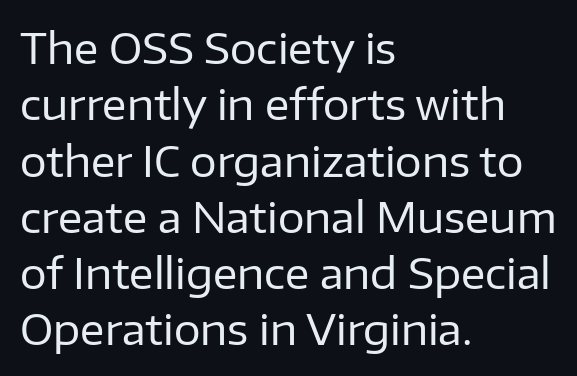
Q: Is the text bold? A: No.
Q: Is the text italic (slanted)? A: No, it is upright.
Q: Is the typeface a serif or a sans-serif typeface? A: Sans-serif.
Q: Is the text underlined? A: No.
Q: How is the paragraph aligned? A: Left-aligned.
Q: Is the spacing between letters normal or unusually wide? A: Normal.
Q: Is the spacing between lines tight, normal or loose? A: Normal.
Q: Width (condensed, normal, or wide)? A: Normal.
Q: Stroke contrast? A: Low.
Q: x-height? A: Medium.
Q: Monospaced? A: No.
